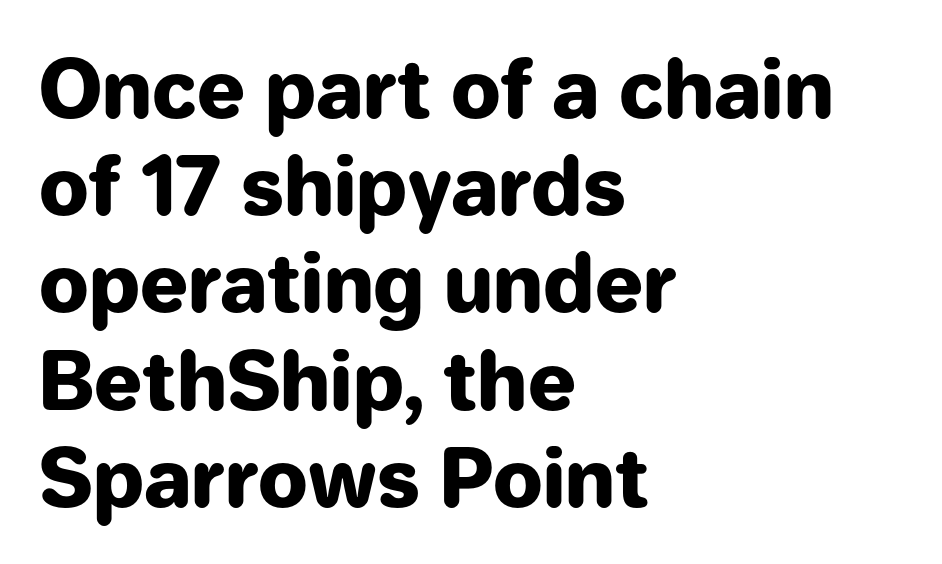
The image shows 79 px heavy sans-serif type, upright; set left-aligned, line spacing 1.23x, normal letter spacing, not underlined; low stroke contrast and a medium x-height.
